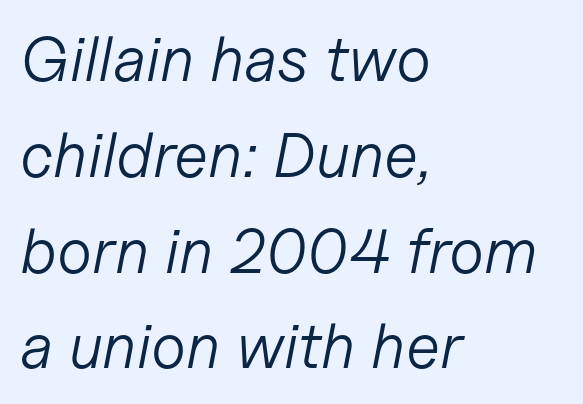
Slanted lettering throughout. Compared with a centered layout, this one pins lines to the left instead. Lines of text with bare space underneath. What's the leading like? Ordinary, nothing unusual. Weight: regular or lighter.
